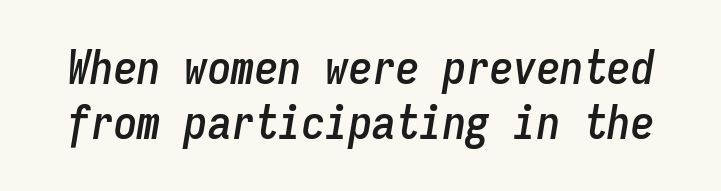
The space beneath each line is pristine and unruled. The face used here is monospaced, like something from a code editor. Between one letter and the next there's only the usual sliver of space. Designer's note — italics engaged.
